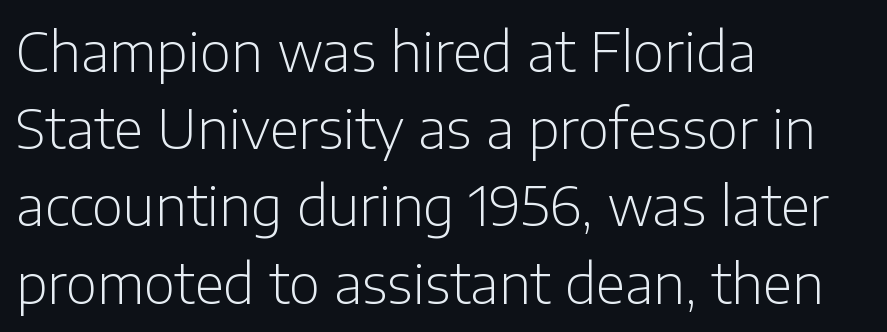
Q: Is the text bold? A: No.
Q: Is the text italic (slanted)? A: No, it is upright.
Q: Is the typeface a serif or a sans-serif typeface? A: Sans-serif.
Q: Is the text underlined? A: No.
Q: How is the paragraph aligned? A: Left-aligned.
Q: Is the spacing between letters normal or unusually wide? A: Normal.
Q: Is the spacing between lines tight, normal or loose? A: Normal.
Q: Width (condensed, normal, or wide)? A: Normal.
Q: Stroke contrast? A: Low.
Q: x-height? A: Medium.
Q: Monospaced? A: No.
